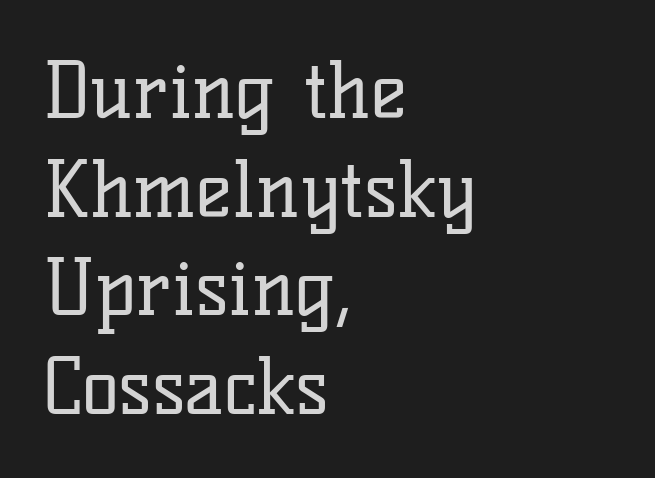
{"serif": "yes", "italic": "no", "bold": "no", "weight": "regular", "width": "normal", "stroke_contrast": "low", "x_height": "medium", "monospaced": "no", "underline": "no", "align": "left", "line_spacing": "normal", "line_spacing_ratio": 1.28, "letter_spacing": "normal", "letter_spacing_em": 0.0, "glyph_px": 77}
